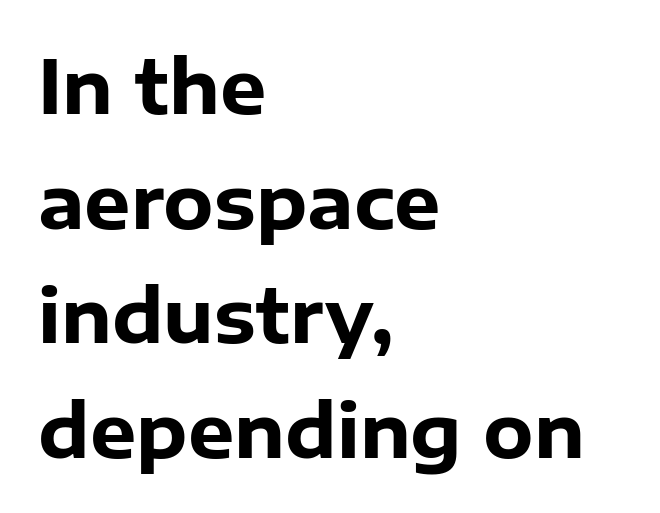
Each letter keeps its own natural width here, so spacing adapts to shape. Does the leading feel generous? No, just average. Left-aligned paragraph, ragged on the right. In terms of letterspacing, this is plain default setting. The space beneath each line is pristine and unruled.
